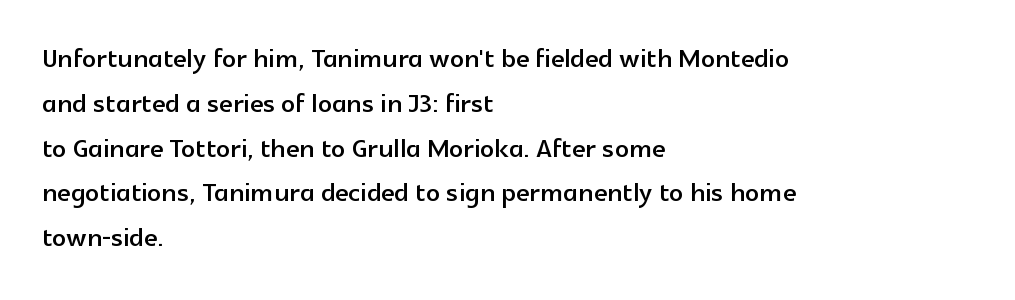
The image shows 35 px sans-serif type, upright; set left-aligned, normal line spacing (1.28x), normal letter spacing, not underlined; a medium x-height.
